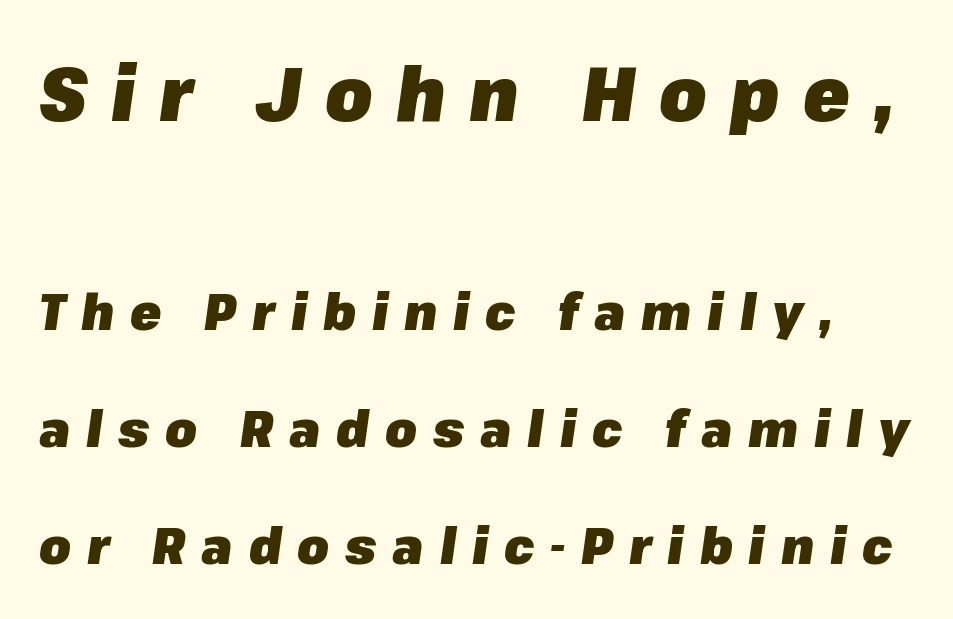
Q: Is the text bold? A: Yes.
Q: Is the text italic (slanted)? A: Yes, it leans right by about 8 degrees.
Q: Is the text underlined? A: No.
Q: Is the spacing between letters normal or unusually wide? A: Unusually wide.
Q: Is the spacing between lines tight, normal or loose? A: Loose.
Q: Which block of text is set in a larger size, the first (top) or the second (bottom)? A: The first (top) one.
Q: Width (condensed, normal, or wide)? A: Normal.
Q: Stroke contrast? A: Low.
Q: x-height? A: Medium.
Q: Monospaced? A: No.
